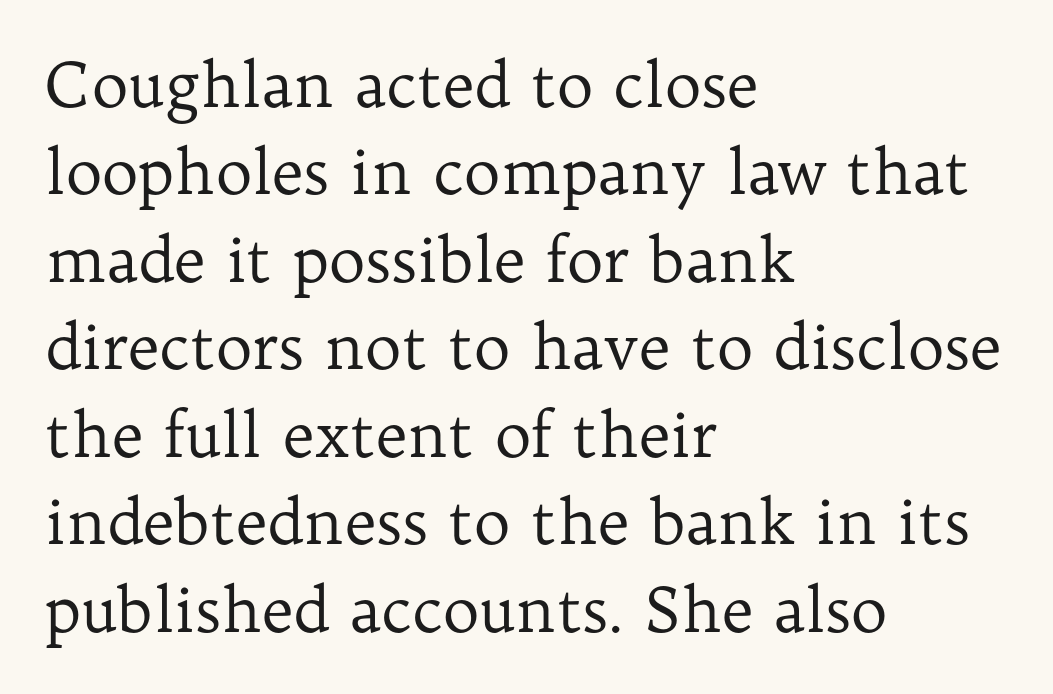
When letters stand straight like this, we call the style roman or upright. The baseline area is clear. Stroke thickness stays within the range of a standard reading face or lighter. Students, observe: this is what conventionally led text looks like. Tracking value appears to be zero — textbook default spacing.
